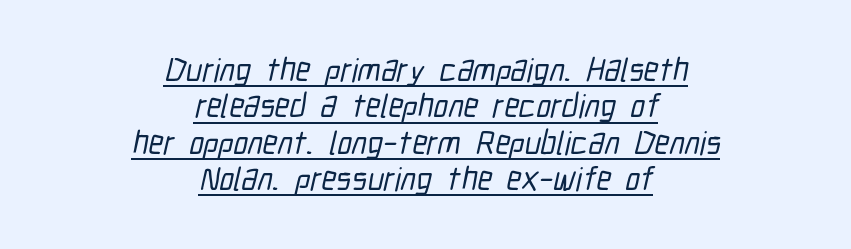
{"serif": "no", "width": "condensed", "stroke_contrast": "low", "x_height": "medium", "monospaced": "no", "underline": "yes", "align": "center", "line_spacing": "tight", "line_spacing_ratio": 1.1, "letter_spacing": "normal", "letter_spacing_em": 0.0, "glyph_px": 33}
